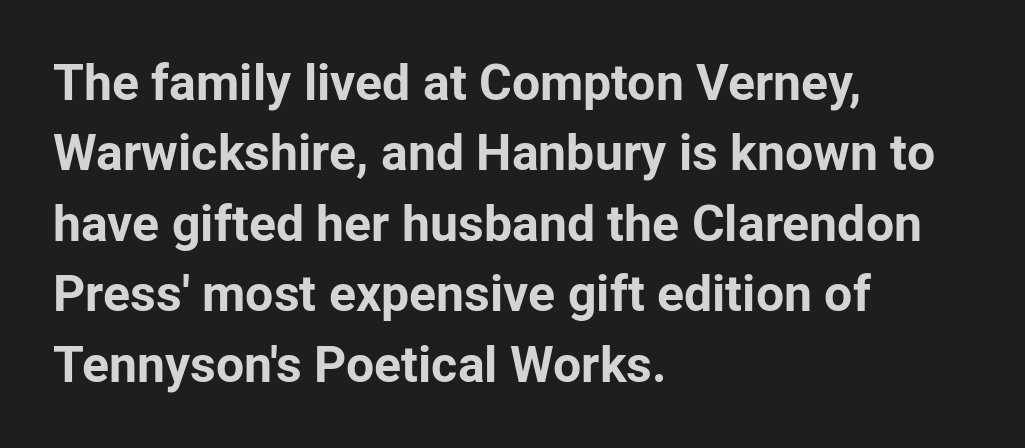
The line-height multiplier appears to be the usual default. The passage shown has conventional tracking throughout. Descender tails drop into unmarked territory. The strokes are fattened all the way to bold.
